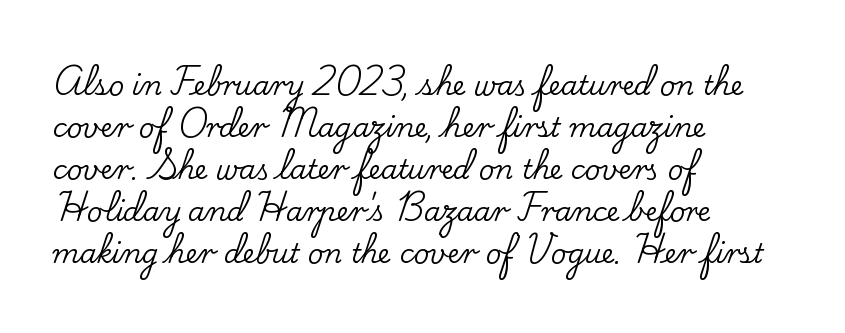
Q: Is the text italic (slanted)? A: Yes.
Q: Is the text underlined? A: No.
Q: How is the paragraph aligned? A: Left-aligned.
Q: Is the spacing between letters normal or unusually wide? A: Normal.
Q: Is the spacing between lines tight, normal or loose? A: Normal.
